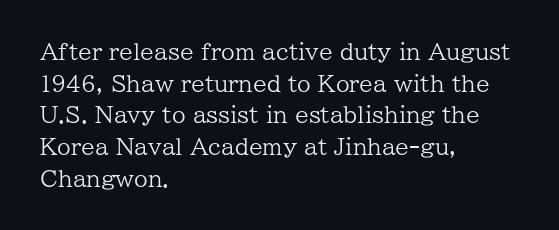
Ordinary non-slanted type is in use. Whoever set this chose a conventional vertical rhythm. Nothing unusual about the tracking: characters are spaced as the font intends. Every row of glyphs begins at an identical x-position on the left.
